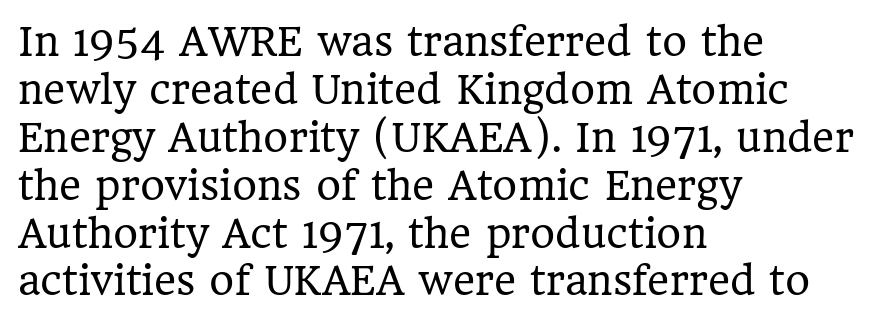
The line-height multiplier appears to be the usual default. Vertical strokes here are truly vertical. Spacing between characters is what you'd get straight out of the box. Layout note: lines flush left. The designer went with a serif here, giving each stem small feet. You could not count columns in this text — the font is proportionally spaced.
